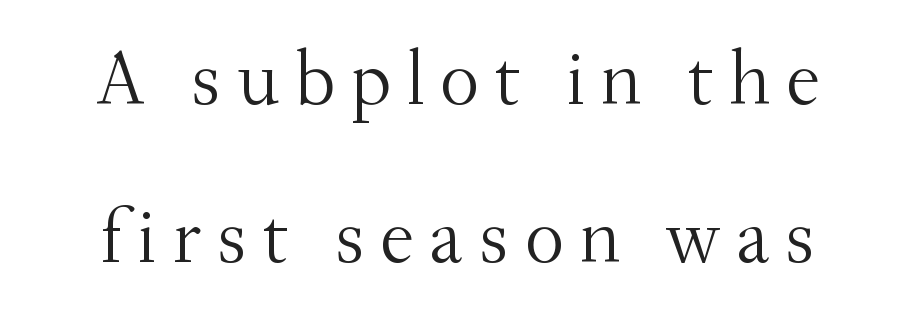
{"serif": "yes", "italic": "no", "bold": "no", "weight": "light", "width": "normal", "stroke_contrast": "medium", "x_height": "small", "monospaced": "no", "underline": "no", "line_spacing": "loose", "line_spacing_ratio": 2.02, "glyph_px": 78}
